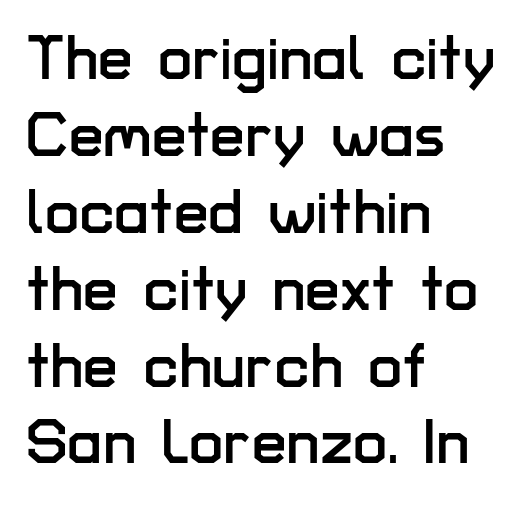
Q: Is the text italic (slanted)? A: No, it is upright.
Q: Is the typeface a serif or a sans-serif typeface? A: Sans-serif.
Q: Is the text underlined? A: No.
Q: How is the paragraph aligned? A: Left-aligned.
Q: Is the spacing between letters normal or unusually wide? A: Normal.
Q: Width (condensed, normal, or wide)? A: Normal.
Q: Stroke contrast? A: Low.
Q: x-height? A: Medium.
Q: Monospaced? A: No.
